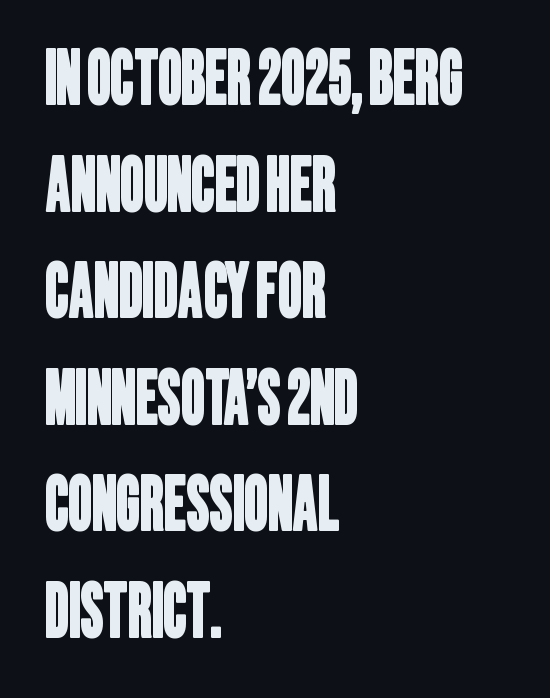
The image shows 74 px condensed sans-serif type; set left-aligned, normal line spacing (1.44x), normal letter spacing, not underlined; low stroke contrast and a large x-height.
